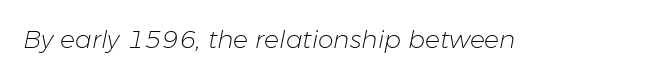
The image shows 25 px text type, italic (leaning right); set normal letter spacing, not underlined.
